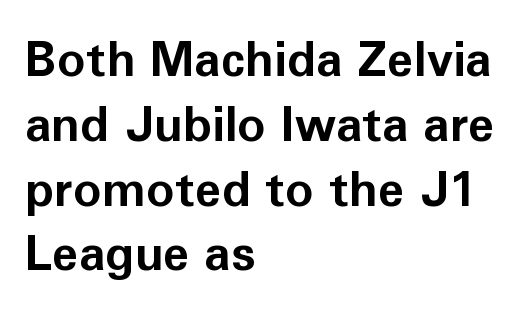
Q: Is the text bold? A: Yes.
Q: Is the text italic (slanted)? A: No, it is upright.
Q: Is the typeface a serif or a sans-serif typeface? A: Sans-serif.
Q: Is the text underlined? A: No.
Q: How is the paragraph aligned? A: Left-aligned.
Q: Is the spacing between letters normal or unusually wide? A: Normal.
Q: Is the spacing between lines tight, normal or loose? A: Normal.
Q: Width (condensed, normal, or wide)? A: Normal.
Q: Stroke contrast? A: Low.
Q: x-height? A: Medium.
Q: Monospaced? A: No.
